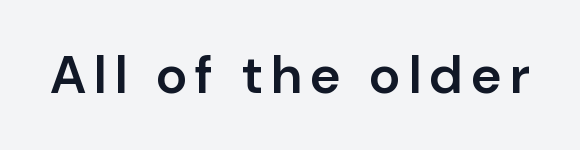
Q: Is the text bold? A: Semi-bold.
Q: Is the text italic (slanted)? A: No, it is upright.
Q: Is the typeface a serif or a sans-serif typeface? A: Sans-serif.
Q: Is the text underlined? A: No.
Q: Width (condensed, normal, or wide)? A: Normal.
Q: Stroke contrast? A: Low.
Q: x-height? A: Medium.
Q: Monospaced? A: No.
